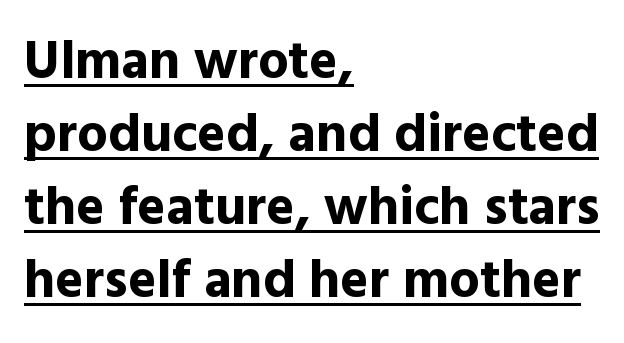
The image shows 54 px bold sans-serif type, upright; set left-aligned, normal line spacing (1.35x), normal letter spacing, underlined; a medium x-height.
